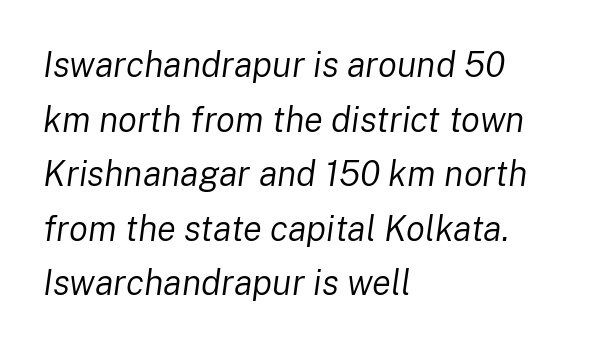
The image shows 35 px regular-weight type, italic (leaning right); set left-aligned, normal line spacing (1.56x), normal letter spacing, not underlined; low stroke contrast and a medium x-height.
